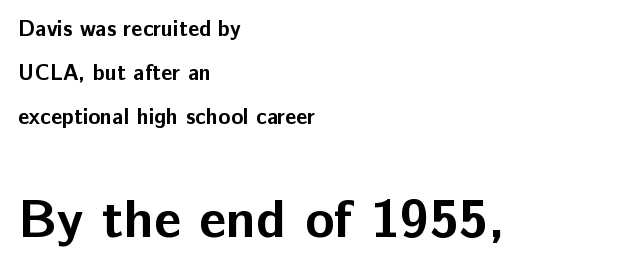
{"serif": "no", "italic": "no", "bold": "yes", "weight": "bold", "width": "normal", "stroke_contrast": "low", "x_height": "medium", "monospaced": "no", "underline": "no", "align": "left", "line_spacing": "loose", "line_spacing_ratio": 1.99, "letter_spacing": "normal", "letter_spacing_em": 0.0, "larger_block": "second", "size_ratio": 2.45, "glyph_px": 54}
